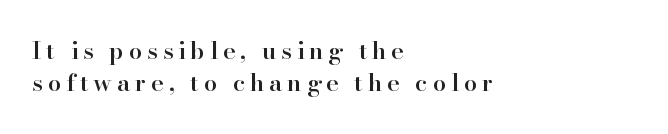
Compared with typical body copy, the letter spacing here is much looser. Students, this is semibold: more ink than regular, less than bold. The glyphs are unaccompanied by any horizontal stroke below them. Notice how the stems are strictly vertical — no italics here. The rendering anchors every line to the left-hand side.
